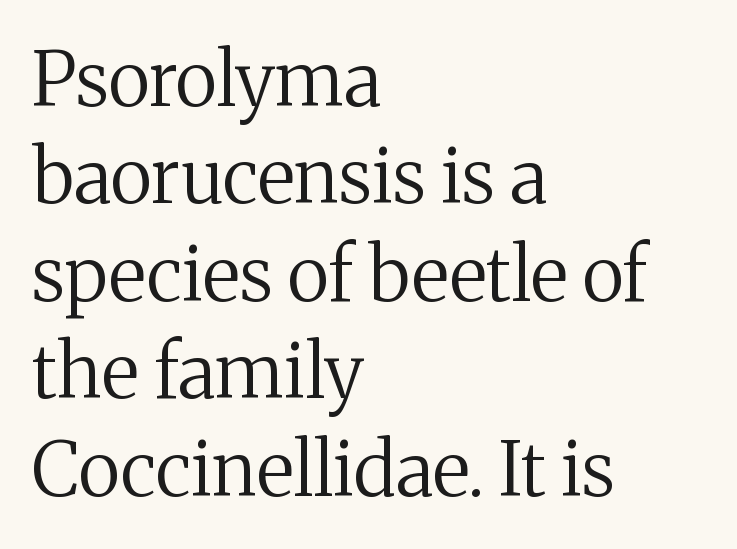
Q: Is the text bold? A: No.
Q: Is the text italic (slanted)? A: No, it is upright.
Q: Is the typeface a serif or a sans-serif typeface? A: Serif.
Q: Is the text underlined? A: No.
Q: How is the paragraph aligned? A: Left-aligned.
Q: Is the spacing between letters normal or unusually wide? A: Normal.
Q: Is the spacing between lines tight, normal or loose? A: Normal.
Q: Width (condensed, normal, or wide)? A: Normal.
Q: Stroke contrast? A: Medium.
Q: x-height? A: Medium.
Q: Monospaced? A: No.
